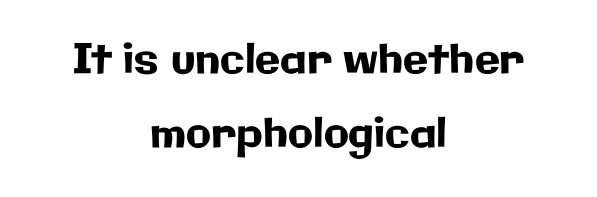
The image shows 41 px sans-serif type, upright; set centered, line spacing 1.8x, normal letter spacing, not underlined; low stroke contrast and a medium x-height.
